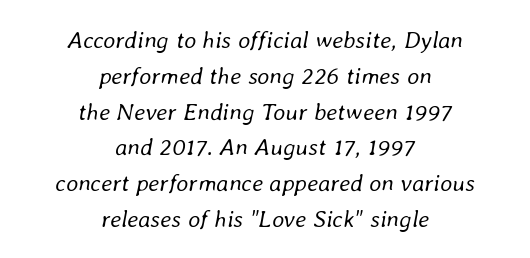
The image shows 24 px text type, italic (leaning right); set centered, normal line spacing (1.49x), normal letter spacing, not underlined.
